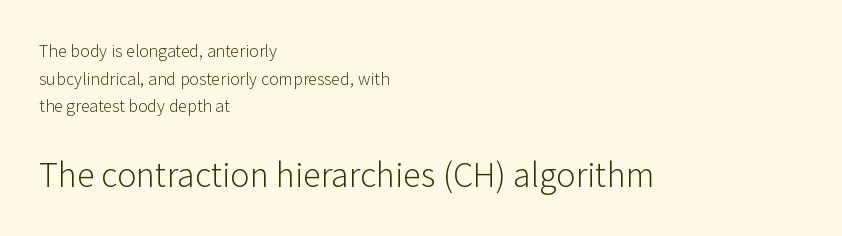
{"serif": "no", "italic": "no", "bold": "no", "weight": "light", "width": "normal", "stroke_contrast": "low", "x_height": "medium", "monospaced": "no", "underline": "no", "align": "left", "line_spacing": "normal", "line_spacing_ratio": 1.54, "letter_spacing": "normal", "letter_spacing_em": 0.0, "larger_block": "second", "size_ratio": 2.0, "glyph_px": 36}
